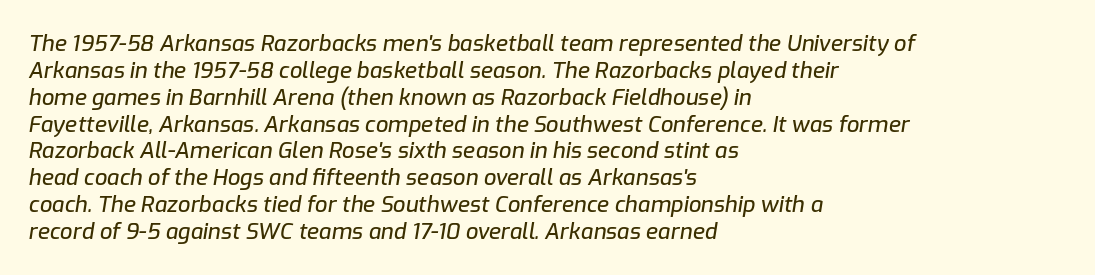
{"italic": "yes", "lean": "right", "slant_degrees": 9, "underline": "no", "align": "left", "line_spacing_ratio": 1.22, "letter_spacing": "normal", "letter_spacing_em": 0.0, "glyph_px": 22}
